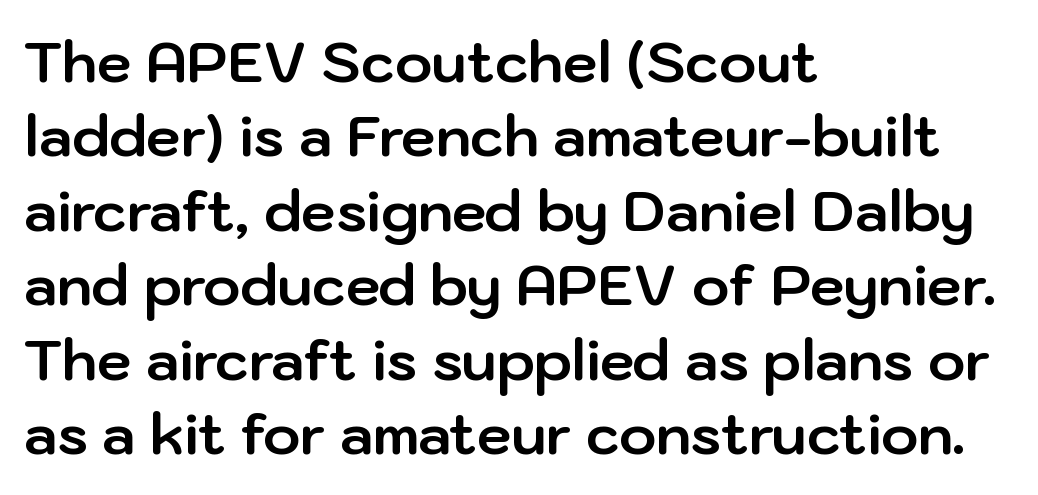
The image shows 56 px bold sans-serif type, upright; set left-aligned, normal line spacing (1.33x), normal letter spacing, not underlined; low stroke contrast and a medium x-height.
